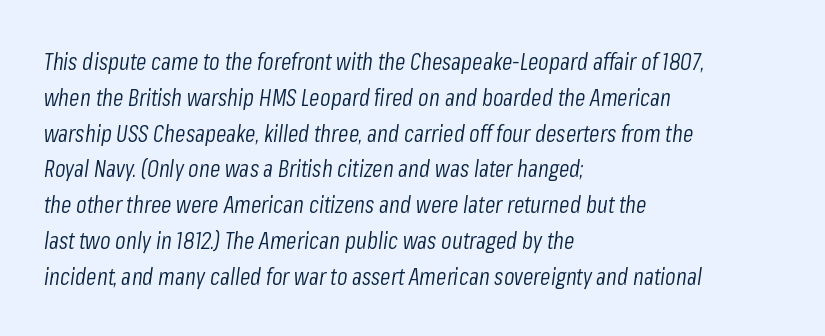
The image shows 24 px text type, italic (leaning right); set left-aligned, normal line spacing (1.49x), normal letter spacing, not underlined.
